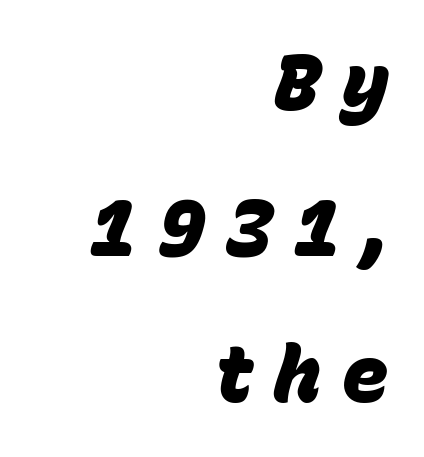
Q: Is the text bold? A: Yes.
Q: Is the text italic (slanted)? A: Yes, it leans right by about 15 degrees.
Q: Is the text underlined? A: No.
Q: How is the paragraph aligned? A: Right-aligned.
Q: Is the spacing between letters normal or unusually wide? A: Unusually wide.
Q: Width (condensed, normal, or wide)? A: Normal.
Q: Stroke contrast? A: Low.
Q: x-height? A: Large.
Q: Monospaced? A: No.
